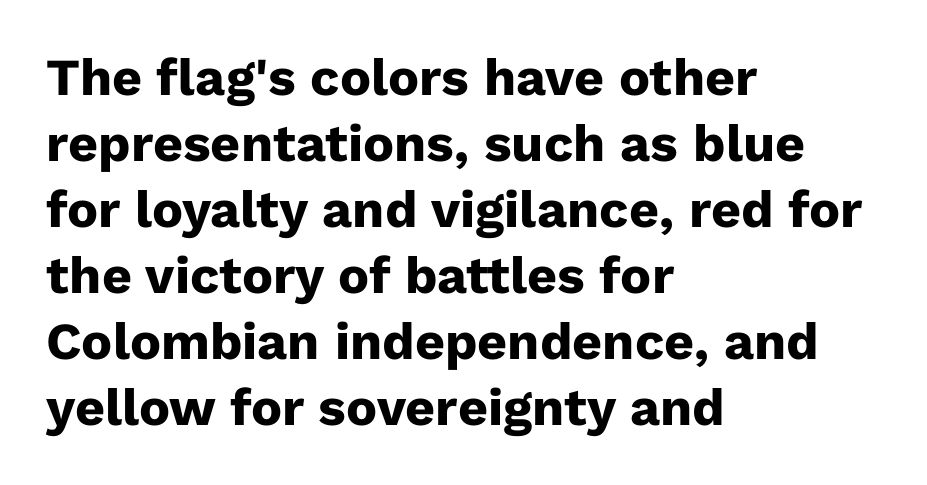
Q: Is the text bold? A: Yes.
Q: Is the text italic (slanted)? A: No, it is upright.
Q: Is the typeface a serif or a sans-serif typeface? A: Sans-serif.
Q: Is the text underlined? A: No.
Q: How is the paragraph aligned? A: Left-aligned.
Q: Is the spacing between letters normal or unusually wide? A: Normal.
Q: Is the spacing between lines tight, normal or loose? A: Normal.
Q: Width (condensed, normal, or wide)? A: Normal.
Q: Stroke contrast? A: Low.
Q: x-height? A: Medium.
Q: Monospaced? A: No.
